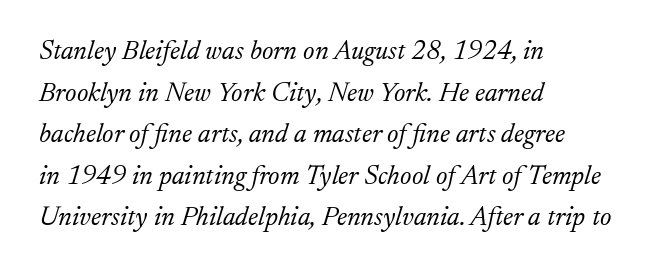
Q: Is the text bold? A: No.
Q: Is the text italic (slanted)? A: Yes, it leans right by about 17 degrees.
Q: Is the text underlined? A: No.
Q: How is the paragraph aligned? A: Left-aligned.
Q: Is the spacing between letters normal or unusually wide? A: Normal.
Q: Is the spacing between lines tight, normal or loose? A: Normal.
